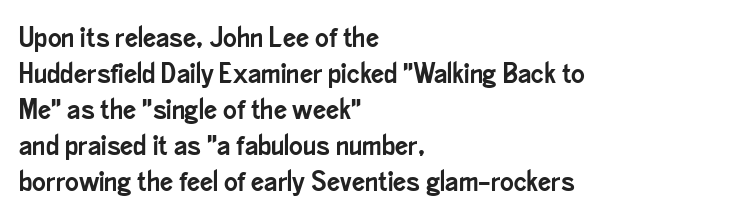
Q: Is the text italic (slanted)? A: No, it is upright.
Q: Is the typeface a serif or a sans-serif typeface? A: Sans-serif.
Q: Is the text underlined? A: No.
Q: How is the paragraph aligned? A: Left-aligned.
Q: Is the spacing between letters normal or unusually wide? A: Normal.
Q: Width (condensed, normal, or wide)? A: Condensed.
Q: Stroke contrast? A: Low.
Q: x-height? A: Small.
Q: Monospaced? A: No.
